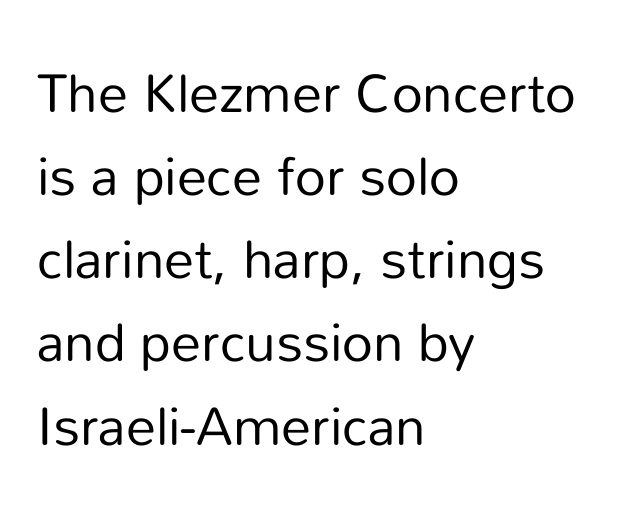
The image shows 54 px regular-weight sans-serif type, upright; set left-aligned, normal line spacing (1.54x), normal letter spacing, not underlined; low stroke contrast and a medium x-height.
